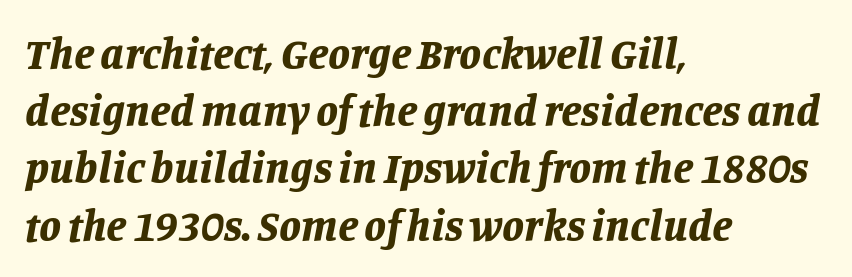
The font's italic variant was chosen for this text. Tracking value appears to be zero — textbook default spacing. This sample is left-justified, so line endings fall wherever the words run out. The letters advance in unequal steps, a hallmark of proportional type. Caption: bold face, heavy strokes. This sample keeps an unexceptional amount of space between lines.
